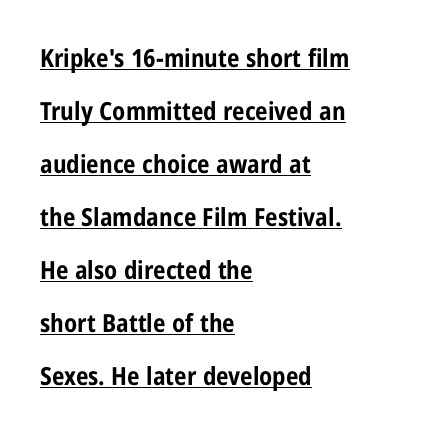
Typographic density is high because the face is bold. Each new line begins a long way beneath the previous one. A rule runs beneath these lines of type. The passage shown has conventional tracking throughout. Vertical strokes here are truly vertical. The lines are quadded left.
